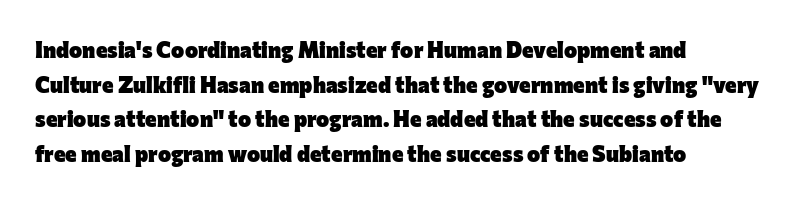
This sample uses an upright cut, with every glyph sitting square on the baseline. Whoever set this chose a conventional vertical rhythm. Students, note that the glyphs here touch the page at normal intervals. Strokes here are thick enough to call this a true bold.
